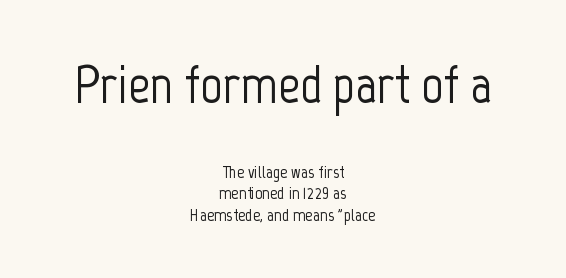
Short and long lines alike share a common midpoint. Words float on clear page, feet unadorned. Between these two stacked blocks, the higher one wins on size. Do the letters lean? They stand straight. This sample has the flowing, uneven cadence of proportional lettering.
